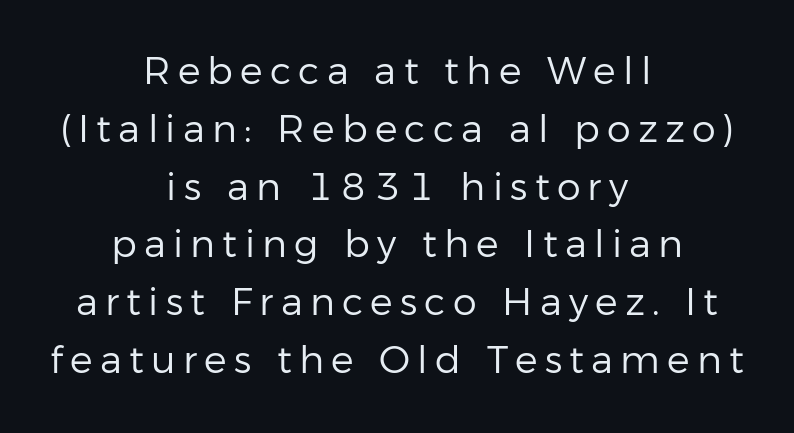
Q: Is the text bold? A: No.
Q: Is the text italic (slanted)? A: No, it is upright.
Q: Is the typeface a serif or a sans-serif typeface? A: Sans-serif.
Q: Is the text underlined? A: No.
Q: How is the paragraph aligned? A: Centered.
Q: Is the spacing between lines tight, normal or loose? A: Normal.
Q: Width (condensed, normal, or wide)? A: Normal.
Q: Stroke contrast? A: Low.
Q: x-height? A: Medium.
Q: Monospaced? A: No.
